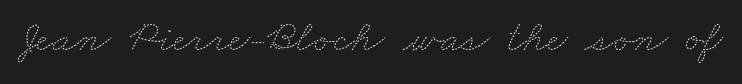
Each word holds together tightly as a unit, with standard inter-letter gaps. Type without underlining. The weight would be labelled regular, book, light, or lighter still. The passage shown is typed in a proportional face where columns would drift.
